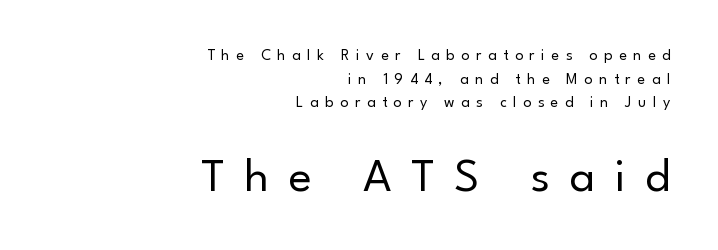
Q: Is the text bold? A: No.
Q: Is the text italic (slanted)? A: No, it is upright.
Q: Is the typeface a serif or a sans-serif typeface? A: Sans-serif.
Q: Is the text underlined? A: No.
Q: How is the paragraph aligned? A: Right-aligned.
Q: Is the spacing between letters normal or unusually wide? A: Unusually wide.
Q: Is the spacing between lines tight, normal or loose? A: Normal.
Q: Which block of text is set in a larger size, the first (top) or the second (bottom)? A: The second (bottom) one.
Q: Width (condensed, normal, or wide)? A: Normal.
Q: Stroke contrast? A: Low.
Q: x-height? A: Small.
Q: Monospaced? A: No.
